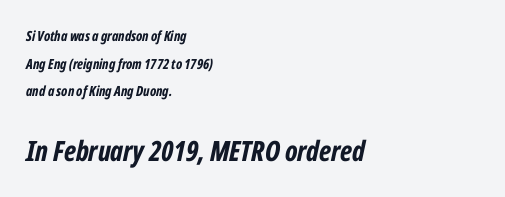
{"italic": "yes", "lean": "right", "slant_degrees": 12, "bold": "yes", "weight": "bold", "width": "condensed", "stroke_contrast": "low", "x_height": "medium", "monospaced": "no", "underline": "no", "align": "left", "line_spacing": "loose", "line_spacing_ratio": 1.97, "letter_spacing": "normal", "letter_spacing_em": 0.0, "larger_block": "second", "size_ratio": 2.0, "glyph_px": 28}
